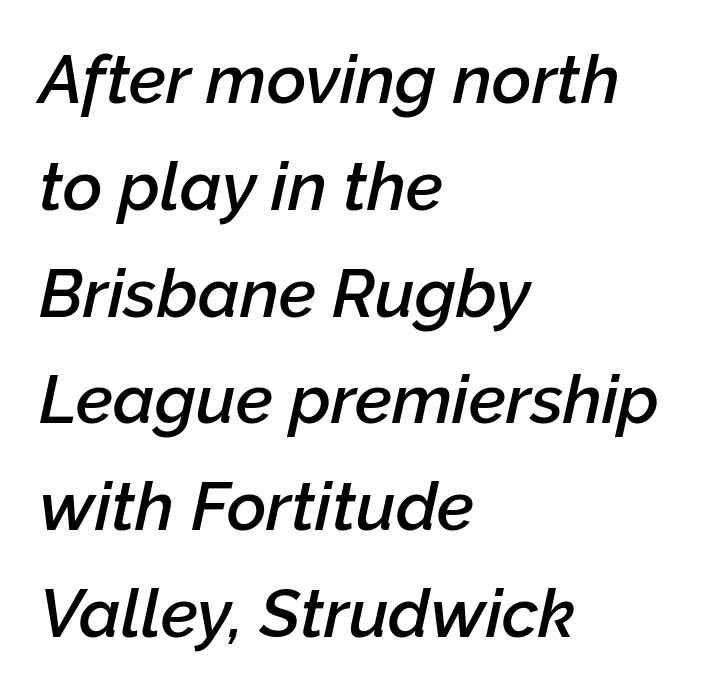
Heft: intermediate — a semibold. There is no visible air inserted between adjacent glyphs. Here the designer chose a conventional face with non-uniform glyph widths. The designer left line spacing at the default. Letters rest on an invisible, unmarked baseline. The typesetter chose a ragged-right arrangement here.
